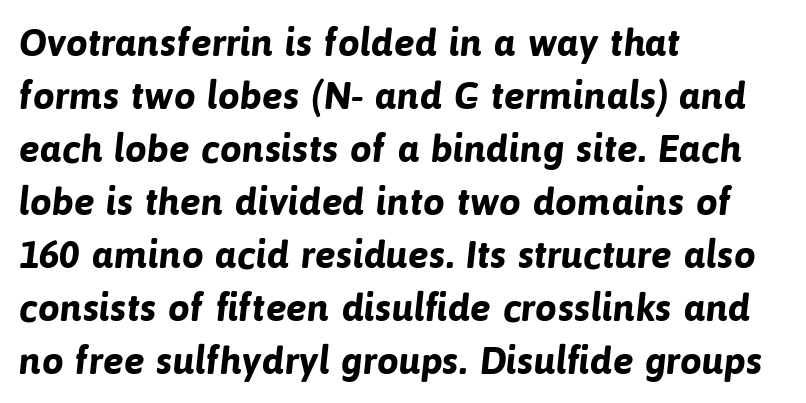
{"serif": "no", "bold": "yes", "weight": "bold", "width": "normal", "stroke_contrast": "low", "x_height": "medium", "monospaced": "no", "underline": "no", "align": "left", "line_spacing": "normal", "line_spacing_ratio": 1.36, "letter_spacing": "normal", "letter_spacing_em": 0.0, "glyph_px": 39}
